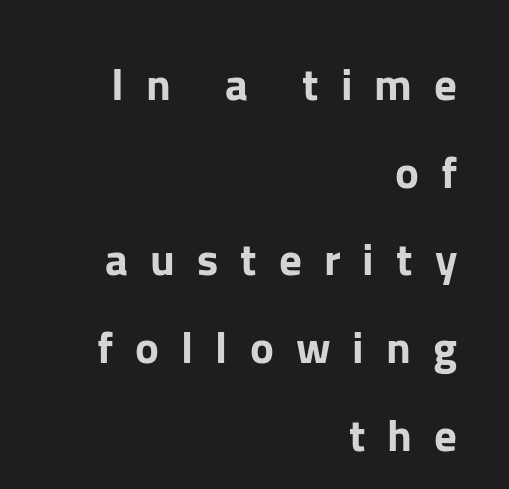
Each word looks stretched out because of the extra space between its letters. The type sits square on the baseline with zero lean. Observe the absence of serifs on each vertical stroke in this sample. Glance below the letters and you will spot only blank space. Each new line begins a long way beneath the previous one.
